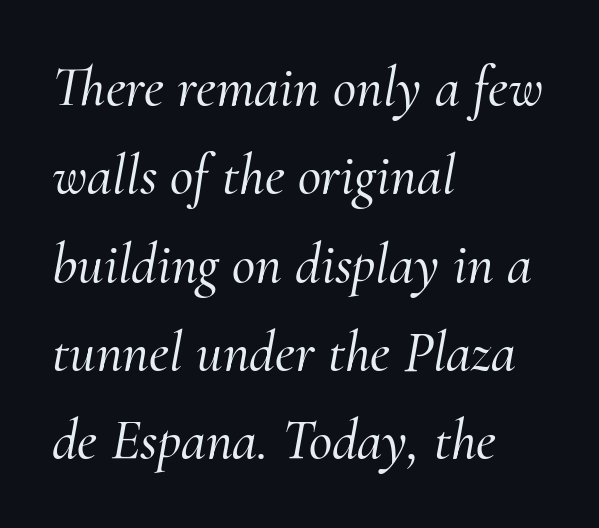
Short note: letters normally spaced. Spacing verdict: proportional, widths tailored to each character. Type without underlining. Does the copy run flush right? No — it runs flush left. This is oblique type, the kind used for emphasis or titles. Type style note: has serifs.
